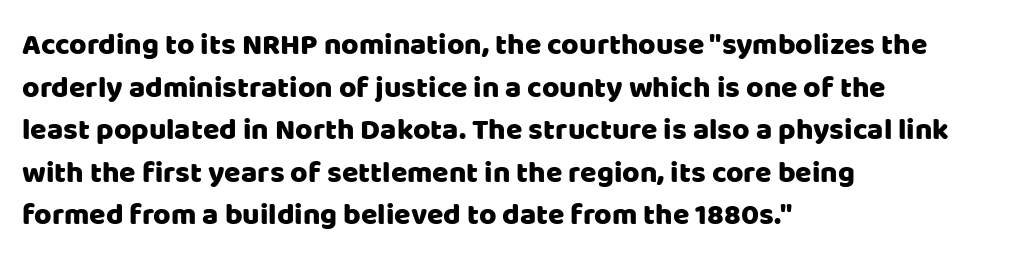
Q: Is the text italic (slanted)? A: No, it is upright.
Q: Is the typeface a serif or a sans-serif typeface? A: Sans-serif.
Q: Is the text underlined? A: No.
Q: How is the paragraph aligned? A: Left-aligned.
Q: Is the spacing between letters normal or unusually wide? A: Normal.
Q: Is the spacing between lines tight, normal or loose? A: Normal.
Q: Width (condensed, normal, or wide)? A: Normal.
Q: Stroke contrast? A: Low.
Q: x-height? A: Large.
Q: Monospaced? A: No.
